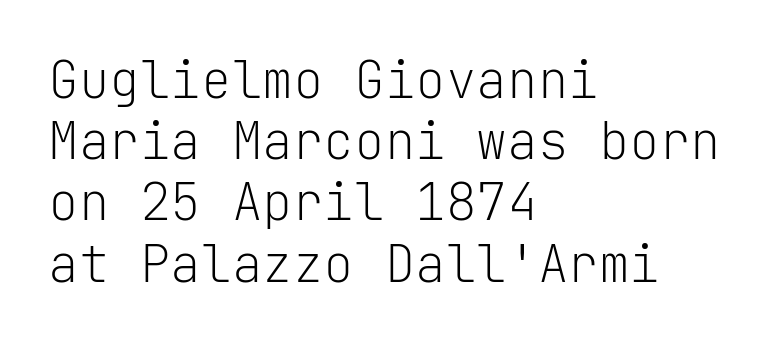
Q: Is the text bold? A: No.
Q: Is the text italic (slanted)? A: No, it is upright.
Q: Is the typeface a serif or a sans-serif typeface? A: Sans-serif.
Q: Is the text underlined? A: No.
Q: How is the paragraph aligned? A: Left-aligned.
Q: Is the spacing between letters normal or unusually wide? A: Normal.
Q: Width (condensed, normal, or wide)? A: Normal.
Q: Stroke contrast? A: Low.
Q: x-height? A: Medium.
Q: Monospaced? A: Yes.
